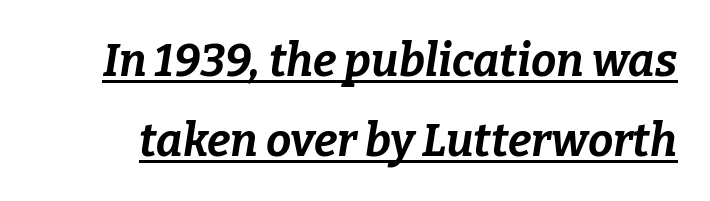
Q: Is the text bold? A: Yes.
Q: Is the text italic (slanted)? A: Yes, it leans right by about 9 degrees.
Q: Is the text underlined? A: Yes.
Q: Is the spacing between letters normal or unusually wide? A: Normal.
Q: Width (condensed, normal, or wide)? A: Normal.
Q: Stroke contrast? A: Low.
Q: x-height? A: Medium.
Q: Monospaced? A: No.
